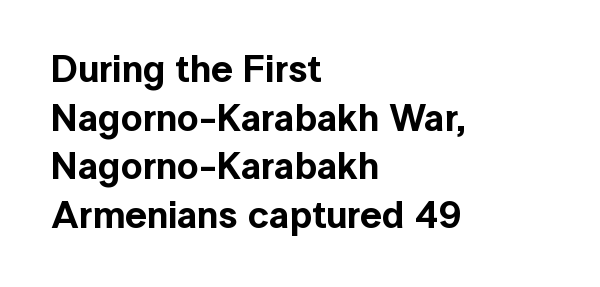
The image shows 38 px sans-serif type, upright; set left-aligned, normal line spacing (1.28x), normal letter spacing, not underlined; a medium x-height.
